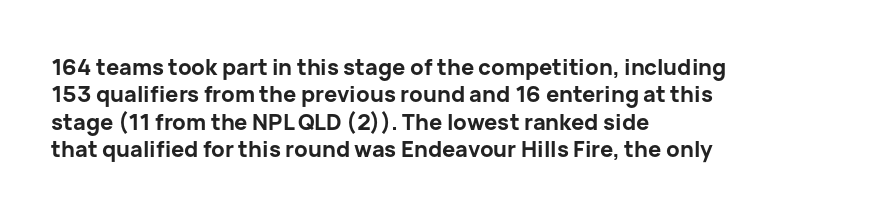
Only glyphs here, with clear space below each row. The type sits square on the baseline with zero lean. Short note: letters normally spaced. Summary of vertical rhythm: regular, with standard interline spacing. Thick stems and heavy bowls — unmistakably bold. Short and long lines alike share a common starting point at left.
